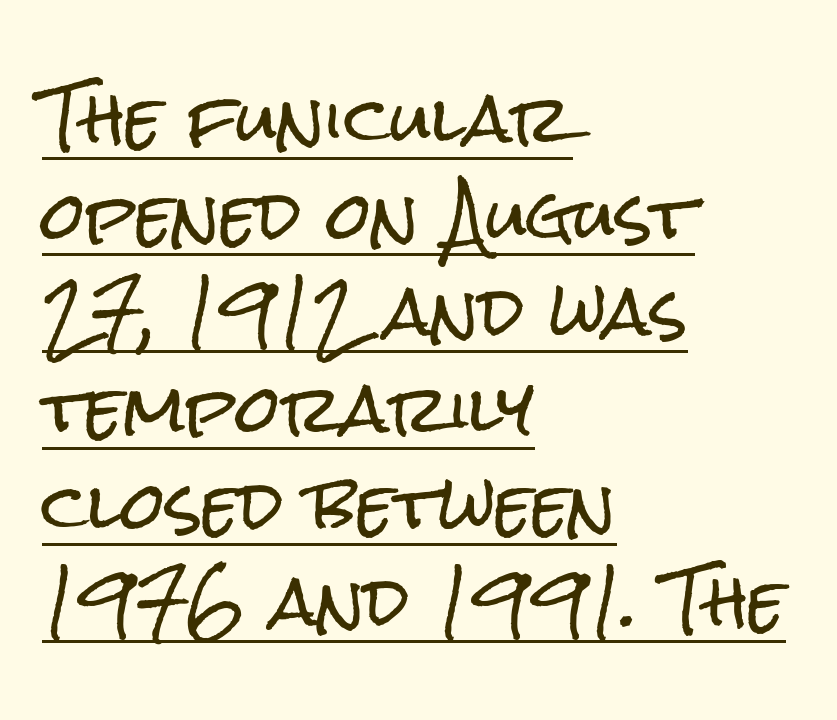
The image shows 64 px condensed sans-serif type, upright; set left-aligned, normal line spacing (1.51x), normal letter spacing, underlined; low stroke contrast and a medium x-height.
